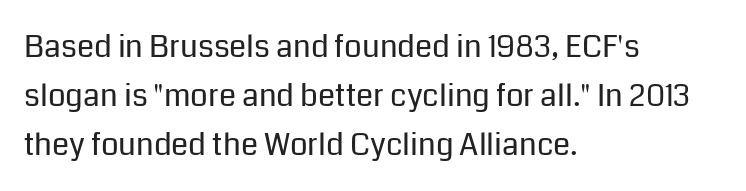
{"serif": "no", "italic": "no", "bold": "no", "weight": "regular", "width": "normal", "stroke_contrast": "low", "x_height": "medium", "monospaced": "no", "underline": "no", "align": "left", "line_spacing": "normal", "line_spacing_ratio": 1.58, "letter_spacing": "normal", "letter_spacing_em": 0.0, "glyph_px": 31}
